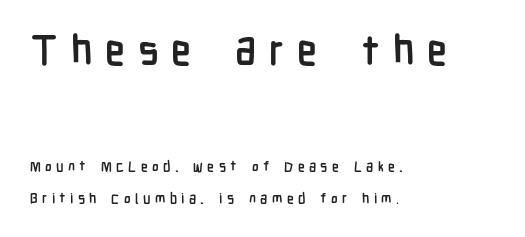
Q: Is the text bold? A: Yes.
Q: Is the text italic (slanted)? A: No, it is upright.
Q: Is the typeface a serif or a sans-serif typeface? A: Sans-serif.
Q: Is the text underlined? A: No.
Q: How is the paragraph aligned? A: Left-aligned.
Q: Is the spacing between letters normal or unusually wide? A: Unusually wide.
Q: Is the spacing between lines tight, normal or loose? A: Loose.
Q: Which block of text is set in a larger size, the first (top) or the second (bottom)? A: The first (top) one.
Q: Width (condensed, normal, or wide)? A: Condensed.
Q: Stroke contrast? A: Low.
Q: x-height? A: Medium.
Q: Monospaced? A: No.
